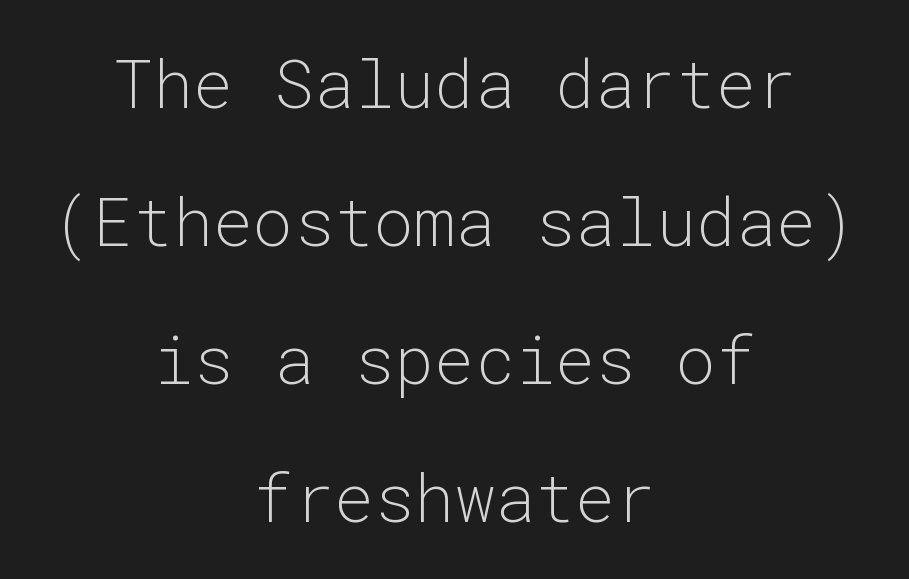
Is the type heavy? It reads as light-to-regular instead. Font category for this specimen: sans-serif. Short and long lines alike share a common midpoint. Upright lettering throughout.
